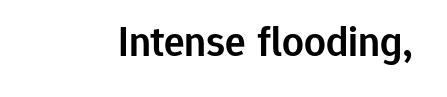
The image shows 43 px semibold sans-serif type, upright; set normal letter spacing, not underlined; low stroke contrast and a medium x-height.
